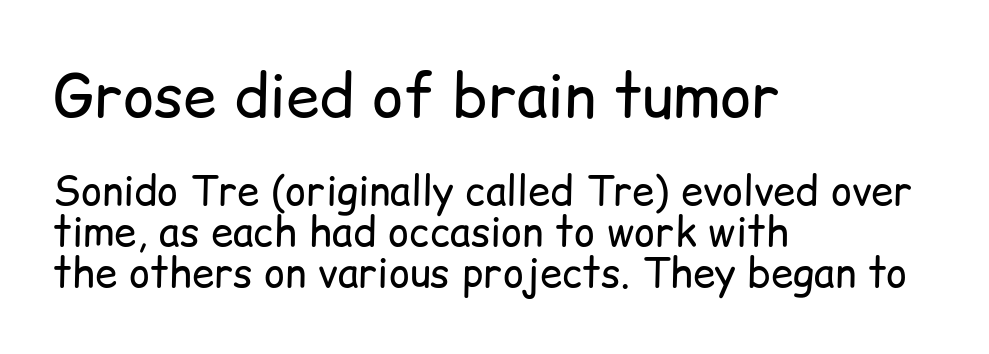
{"serif": "no", "italic": "no", "bold": "no", "weight": "regular", "width": "normal", "stroke_contrast": "low", "x_height": "medium", "monospaced": "no", "underline": "no", "align": "left", "line_spacing": "tight", "line_spacing_ratio": 1.02, "letter_spacing": "normal", "letter_spacing_em": 0.0, "larger_block": "first", "size_ratio": 1.5, "glyph_px": 60}
